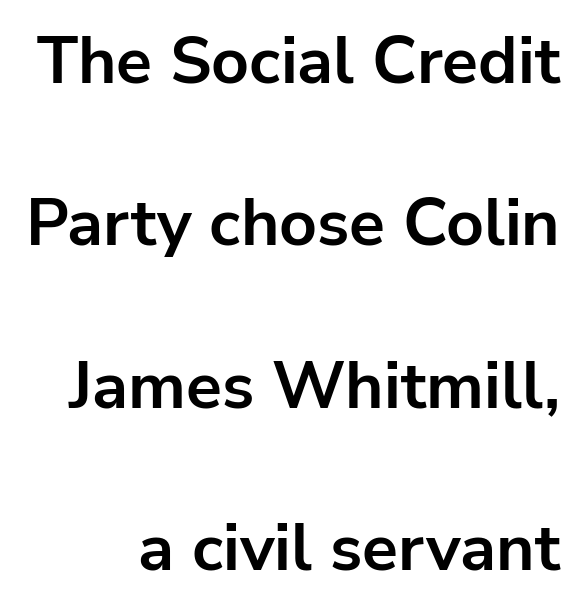
The image shows 66 px bold sans-serif type, upright; set right-aligned, loose line spacing (2.46x), normal letter spacing, not underlined; low stroke contrast and a medium x-height.
